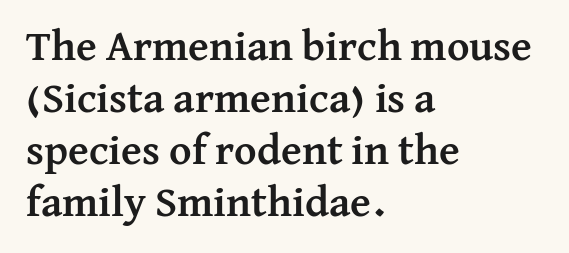
Students, note that the glyphs here touch the page at normal intervals. Each letter's strokes conclude with small projecting serifs. The type sits square on the baseline with zero lean. The rendering uses natural spacing where letterforms have individual widths.
